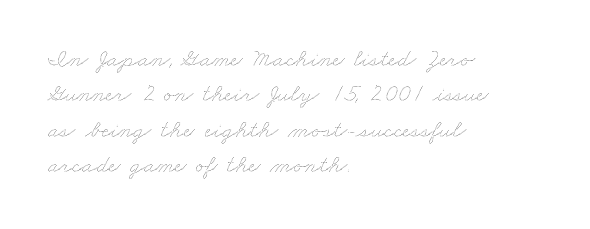
{"bold": "no", "underline": "no", "align": "left", "line_spacing": "normal", "line_spacing_ratio": 1.42, "letter_spacing": "normal", "letter_spacing_em": 0.0, "glyph_px": 25}
